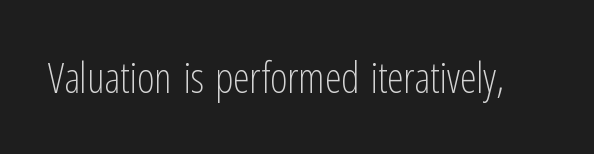
{"serif": "no", "italic": "no", "bold": "no", "weight": "light", "width": "condensed", "stroke_contrast": "low", "x_height": "medium", "monospaced": "no", "underline": "no", "letter_spacing": "normal", "letter_spacing_em": 0.0, "glyph_px": 42}
